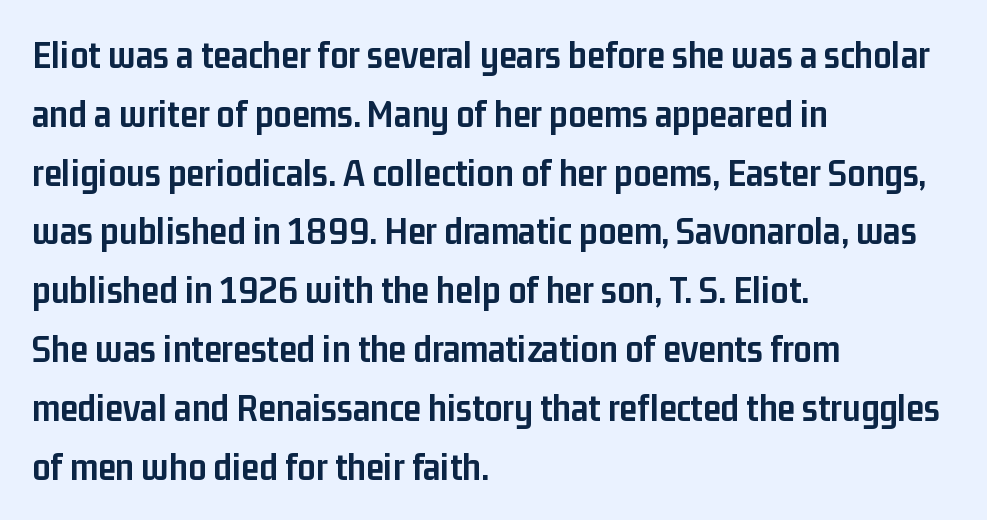
{"serif": "no", "italic": "no", "bold": "yes", "weight": "semibold", "width": "condensed", "stroke_contrast": "low", "x_height": "medium", "monospaced": "no", "underline": "no", "align": "left", "line_spacing": "normal", "line_spacing_ratio": 1.47, "letter_spacing": "normal", "letter_spacing_em": 0.0, "glyph_px": 40}
